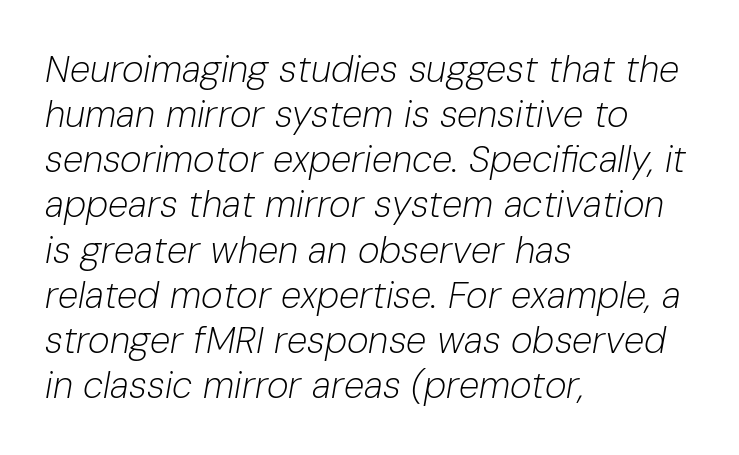
Q: Is the text bold? A: No.
Q: Is the text italic (slanted)? A: Yes, it leans right by about 10 degrees.
Q: Is the text underlined? A: No.
Q: How is the paragraph aligned? A: Left-aligned.
Q: Is the spacing between letters normal or unusually wide? A: Normal.
Q: Width (condensed, normal, or wide)? A: Normal.
Q: Stroke contrast? A: Low.
Q: x-height? A: Medium.
Q: Monospaced? A: No.
